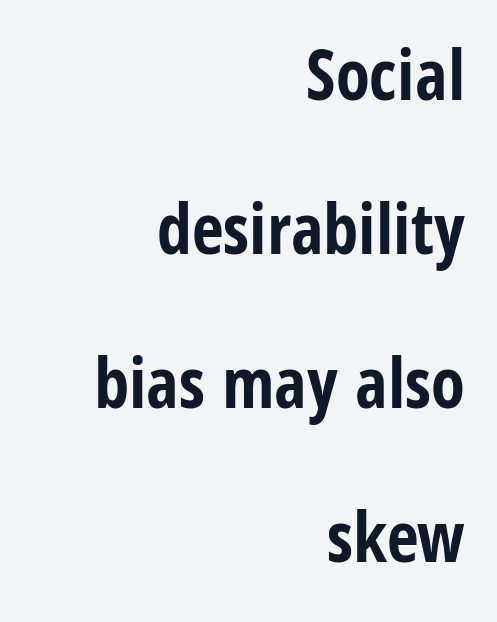
The image shows 70 px bold, condensed sans-serif type, upright; set right-aligned, loose line spacing (2.2x), normal letter spacing, not underlined; low stroke contrast and a large x-height.
